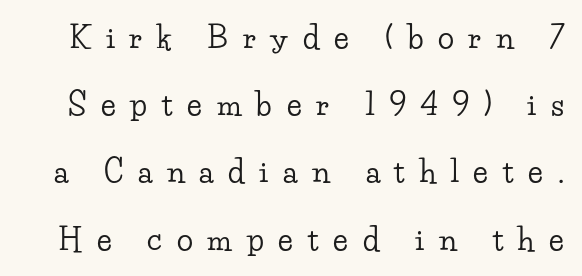
{"serif": "yes", "italic": "no", "width": "wide", "stroke_contrast": "low", "x_height": "small", "monospaced": "no", "underline": "no", "line_spacing": "loose", "line_spacing_ratio": 2.24, "letter_spacing": "wide", "letter_spacing_em": 0.49, "glyph_px": 30}
